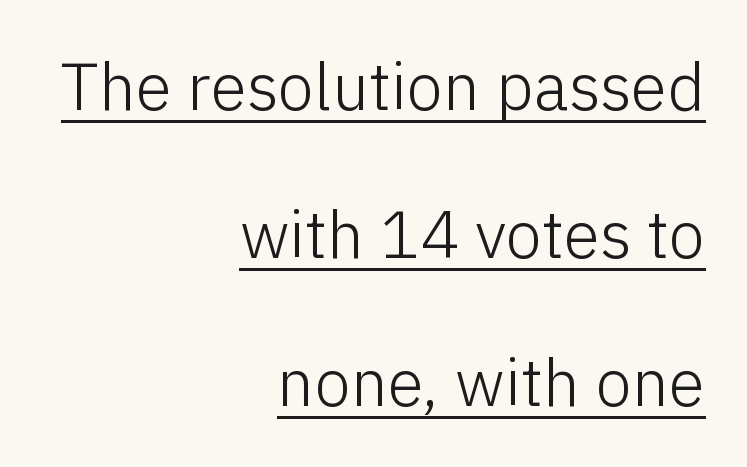
{"serif": "no", "italic": "no", "bold": "no", "weight": "light", "width": "normal", "stroke_contrast": "low", "x_height": "medium", "monospaced": "no", "underline": "yes", "align": "right", "line_spacing": "loose", "line_spacing_ratio": 2.24, "letter_spacing": "normal", "letter_spacing_em": 0.0, "glyph_px": 66}
